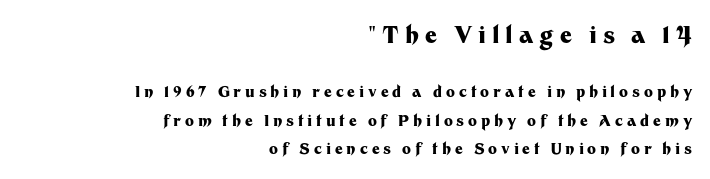
Q: Is the text bold? A: Yes.
Q: Is the text italic (slanted)? A: No, it is upright.
Q: Is the text underlined? A: No.
Q: How is the paragraph aligned? A: Right-aligned.
Q: Is the spacing between letters normal or unusually wide? A: Unusually wide.
Q: Is the spacing between lines tight, normal or loose? A: Loose.
Q: Which block of text is set in a larger size, the first (top) or the second (bottom)? A: The first (top) one.
